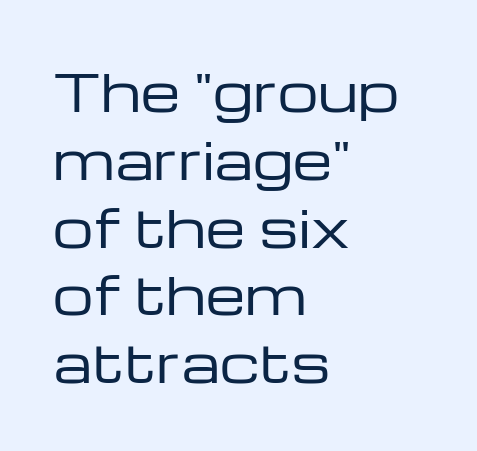
The image shows 51 px regular-weight, wide sans-serif type, upright; set left-aligned, normal line spacing (1.33x), normal letter spacing, not underlined; low stroke contrast and a medium x-height.
